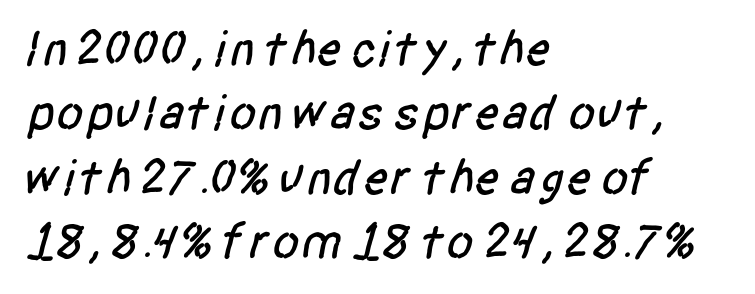
A typesetter would call this proportional, since set widths differ per character. A typesetter would label this face a sans. The rendering anchors every line to the left-hand side. The specimen omits any rule beneath the text block's lines. Between one letter and the next there's only the usual sliver of space.
